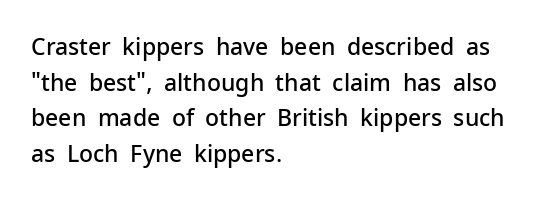
Q: Is the text bold? A: Semi-bold.
Q: Is the text italic (slanted)? A: No, it is upright.
Q: Is the text underlined? A: No.
Q: How is the paragraph aligned? A: Left-aligned.
Q: Is the spacing between letters normal or unusually wide? A: Normal.
Q: Is the spacing between lines tight, normal or loose? A: Normal.
